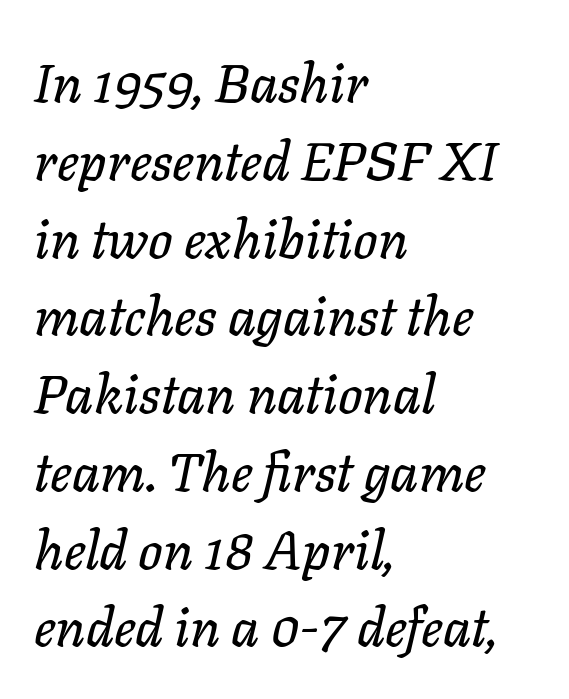
The image shows 54 px text type, italic (leaning right); set left-aligned, normal line spacing (1.44x), normal letter spacing, not underlined; low stroke contrast and a medium x-height.
